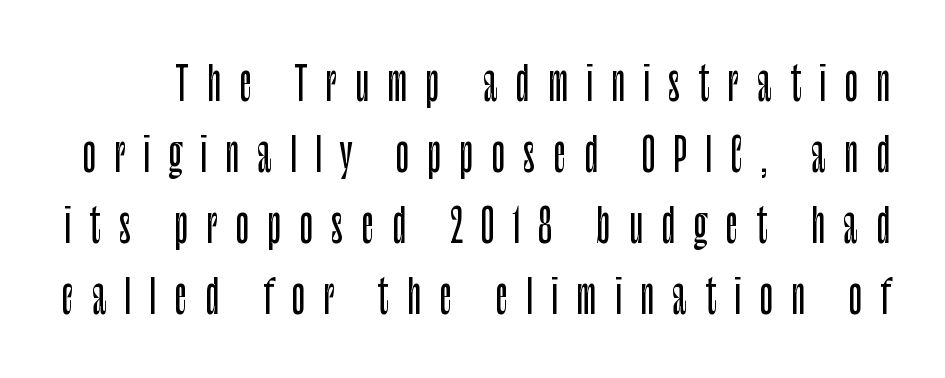
{"serif": "no", "italic": "no", "width": "condensed", "stroke_contrast": "low", "x_height": "large", "monospaced": "no", "underline": "no", "line_spacing": "normal", "line_spacing_ratio": 1.58, "letter_spacing": "wide", "letter_spacing_em": 0.4, "glyph_px": 45}
